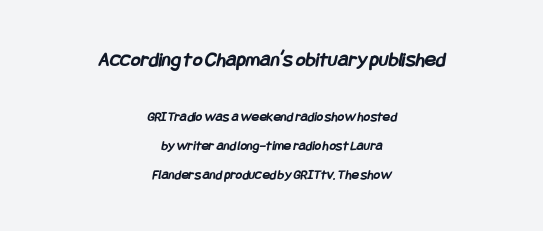
The glyphs are unaccompanied by any horizontal stroke below them. The sample has been set heavy, in full bold. You get the large type first, then a drop to smaller type. Tracking value appears to be zero — textbook default spacing. Honestly, the rows look like they've been pulled way apart. The paragraph has two soft edges and a firm central axis.
